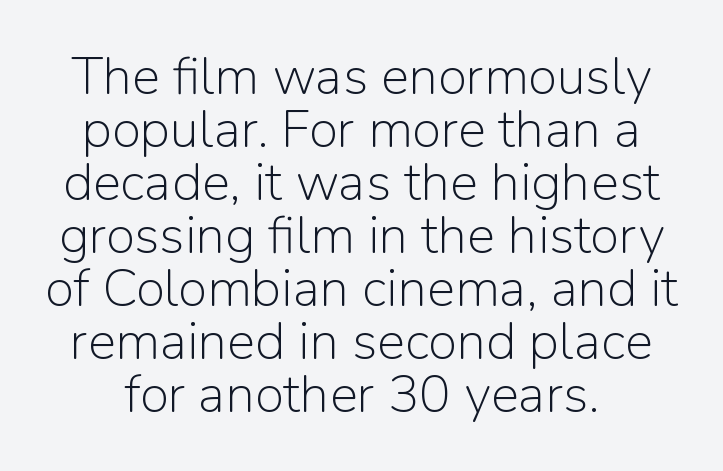
The image shows 53 px light sans-serif type, upright; set tight line spacing (1.0x), normal letter spacing, not underlined; low stroke contrast and a medium x-height.
